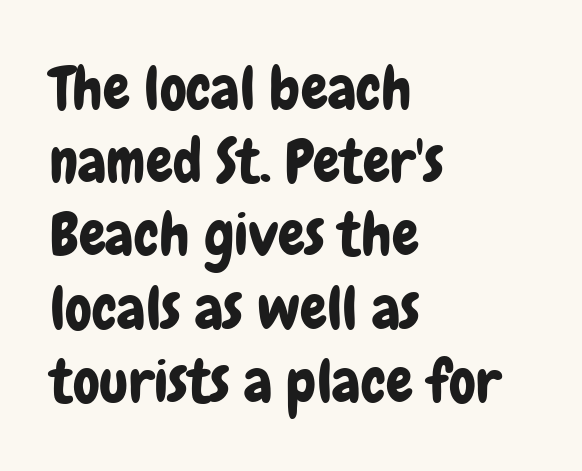
Q: Is the text italic (slanted)? A: No, it is upright.
Q: Is the typeface a serif or a sans-serif typeface? A: Sans-serif.
Q: Is the text underlined? A: No.
Q: How is the paragraph aligned? A: Left-aligned.
Q: Is the spacing between letters normal or unusually wide? A: Normal.
Q: Width (condensed, normal, or wide)? A: Condensed.
Q: Stroke contrast? A: Low.
Q: x-height? A: Medium.
Q: Monospaced? A: No.
